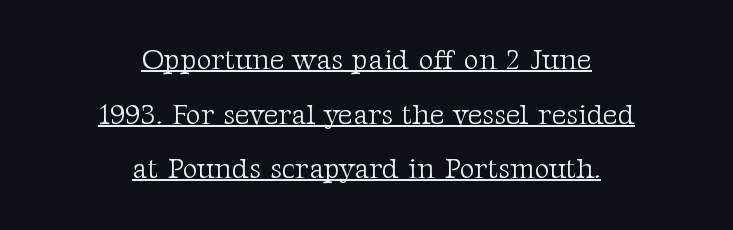
The image shows 29 px light serif type, upright; set centered, line spacing 1.88x, normal letter spacing, underlined; medium stroke contrast and a medium x-height.
